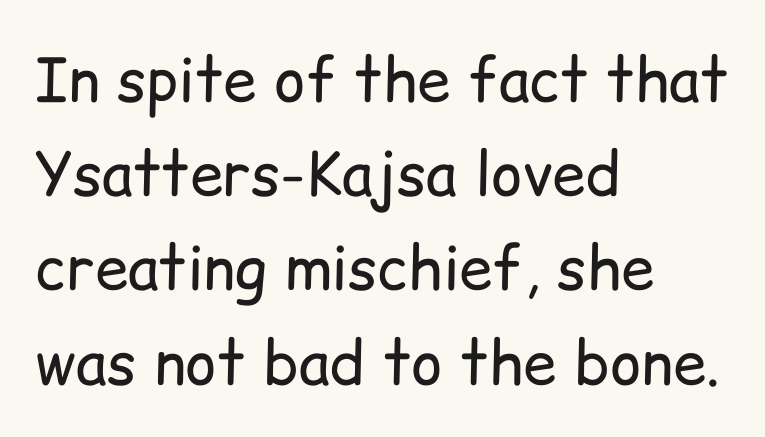
{"serif": "no", "italic": "no", "bold": "no", "weight": "regular", "width": "normal", "stroke_contrast": "low", "x_height": "medium", "monospaced": "no", "underline": "no", "align": "left", "line_spacing": "normal", "line_spacing_ratio": 1.57, "letter_spacing": "normal", "letter_spacing_em": 0.0, "glyph_px": 60}
